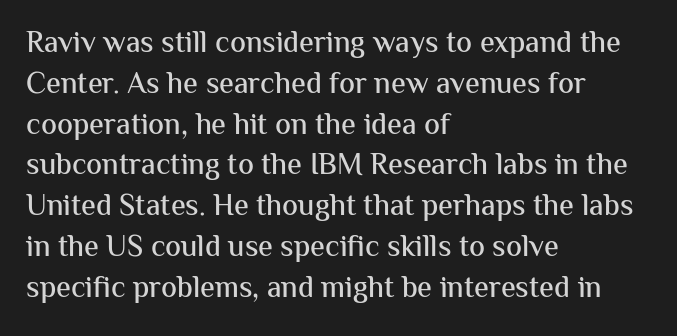
{"serif": "no", "italic": "no", "width": "normal", "stroke_contrast": "medium", "x_height": "medium", "monospaced": "no", "underline": "no", "align": "left", "line_spacing": "normal", "line_spacing_ratio": 1.36, "letter_spacing": "normal", "letter_spacing_em": 0.0, "glyph_px": 30}
